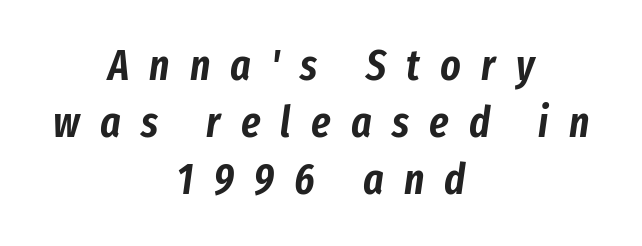
Designer's note — italics engaged. In terms of letterspacing, this is a distinctly airy, spread setting. Spacing verdict: proportional, widths tailored to each character. Just letters on the line, the space beneath them empty. The line-height multiplier appears to be the usual default. Which margin do the lines hug? Neither — every line sits in the middle.
